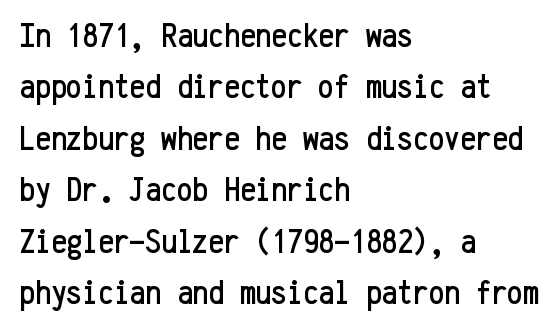
Line starts are locked; line ends wander. Does extra space separate the letters? No, they use regular spacing. The face used here is monospaced, like something from a code editor. The strip under each line holds only bare page.
